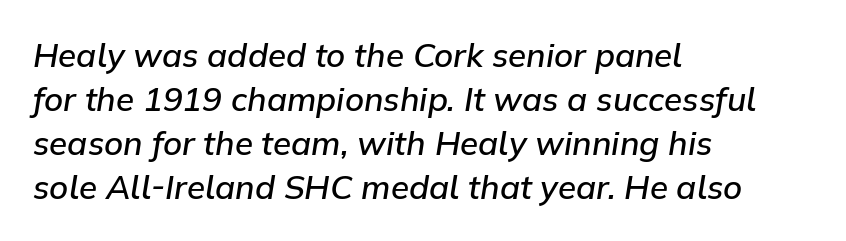
{"italic": "yes", "lean": "right", "slant_degrees": 9, "bold": "semi", "weight": "semibold", "width": "normal", "stroke_contrast": "low", "x_height": "medium", "monospaced": "no", "underline": "no", "align": "left", "line_spacing": "normal", "line_spacing_ratio": 1.33, "letter_spacing": "normal", "letter_spacing_em": 0.0, "glyph_px": 33}
